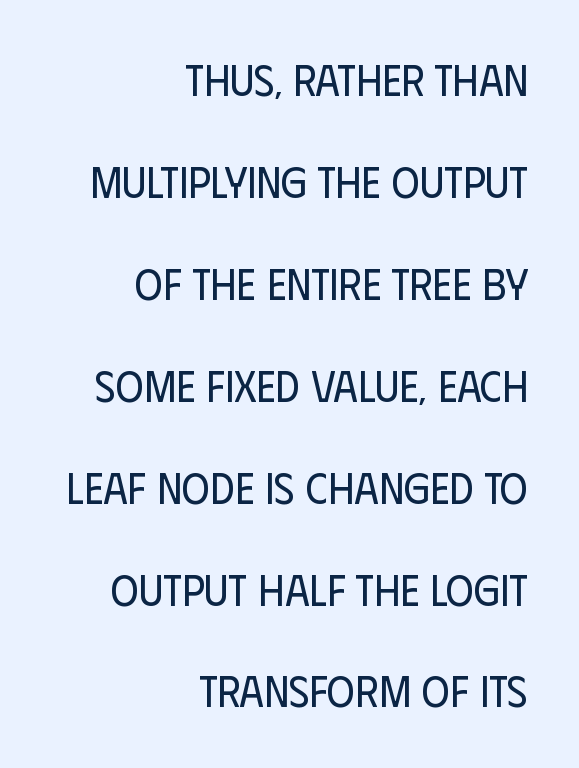
The image shows 43 px regular-weight, condensed sans-serif type, upright; set right-aligned, loose line spacing (2.37x), normal letter spacing, not underlined; low stroke contrast and a large x-height.
